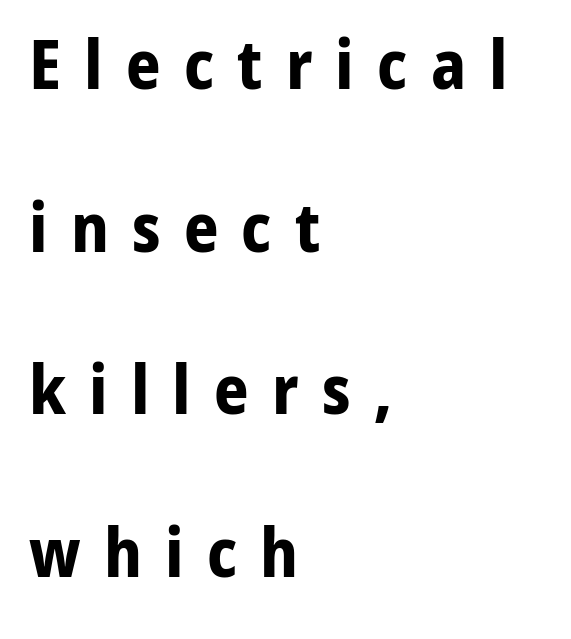
Style check: upright. Successive baselines arrive slowly, with a big drop between each. The text was rendered using a sans face with plain stroke endings. The letterforms stand isolated, each surrounded by extra space. The rendering uses natural spacing where letterforms have individual widths.
